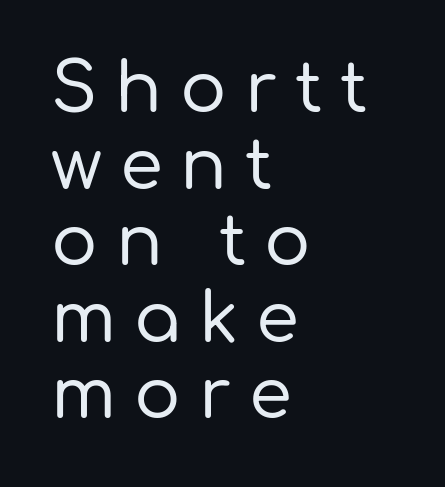
{"serif": "no", "italic": "no", "width": "normal", "stroke_contrast": "low", "x_height": "medium", "monospaced": "no", "underline": "no", "align": "left", "line_spacing": "tight", "line_spacing_ratio": 1.11, "letter_spacing": "wide", "letter_spacing_em": 0.26, "glyph_px": 69}
